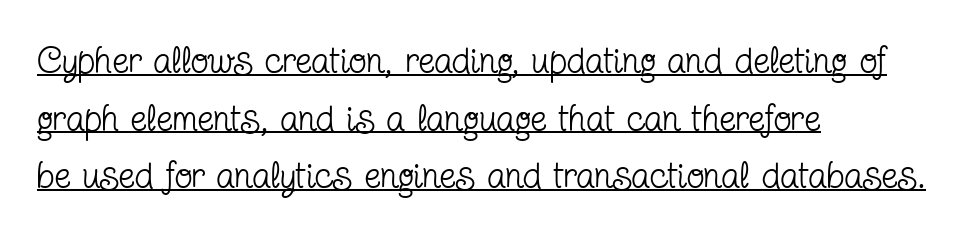
The image shows 37 px regular-weight, condensed serif type, upright; set left-aligned, normal line spacing (1.56x), normal letter spacing, underlined; low stroke contrast and a medium x-height.
